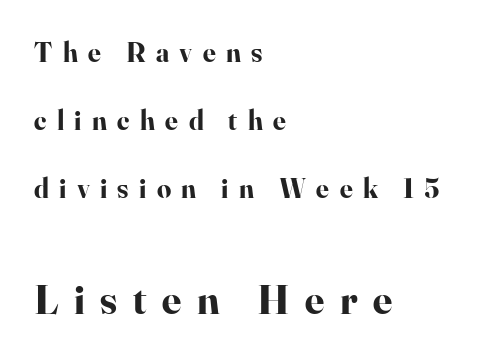
Q: Is the text bold? A: Yes.
Q: Is the text italic (slanted)? A: No, it is upright.
Q: Is the typeface a serif or a sans-serif typeface? A: Serif.
Q: Is the text underlined? A: No.
Q: How is the paragraph aligned? A: Left-aligned.
Q: Is the spacing between letters normal or unusually wide? A: Unusually wide.
Q: Is the spacing between lines tight, normal or loose? A: Loose.
Q: Which block of text is set in a larger size, the first (top) or the second (bottom)? A: The second (bottom) one.
Q: Width (condensed, normal, or wide)? A: Normal.
Q: Stroke contrast? A: High.
Q: x-height? A: Small.
Q: Monospaced? A: No.
